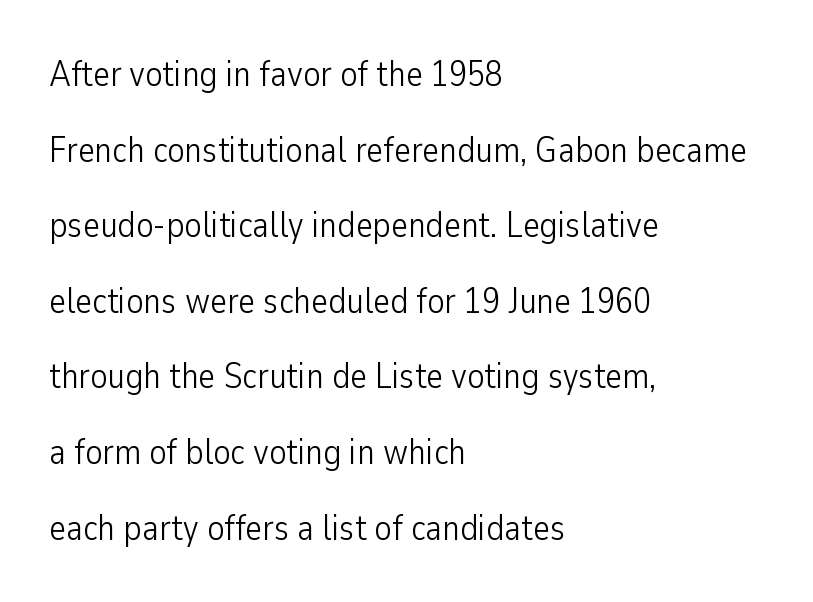
The image shows 36 px light, condensed sans-serif type, upright; set left-aligned, loose line spacing (2.1x), normal letter spacing, not underlined; low stroke contrast and a medium x-height.
